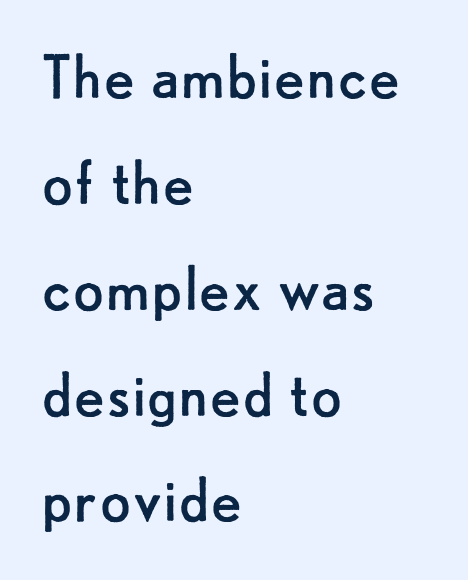
{"serif": "no", "italic": "no", "bold": "no", "weight": "regular", "width": "normal", "stroke_contrast": "low", "x_height": "small", "monospaced": "no", "underline": "no", "align": "left", "line_spacing": "normal", "line_spacing_ratio": 1.45, "letter_spacing": "normal", "letter_spacing_em": 0.0, "glyph_px": 73}
